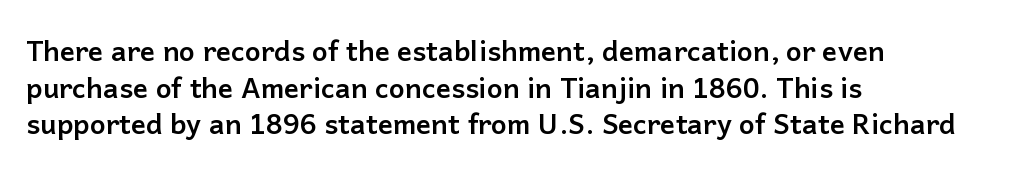
The image shows 28 px semibold sans-serif type, upright; set left-aligned, normal line spacing (1.31x), normal letter spacing, not underlined; low stroke contrast and a medium x-height.
